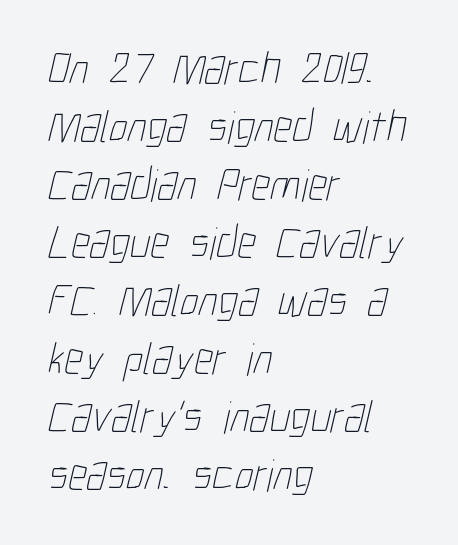
{"bold": "no", "weight": "thin", "width": "condensed", "stroke_contrast": "low", "x_height": "medium", "monospaced": "no", "underline": "no", "align": "left", "line_spacing": "normal", "line_spacing_ratio": 1.26, "letter_spacing": "normal", "letter_spacing_em": 0.0, "glyph_px": 46}
